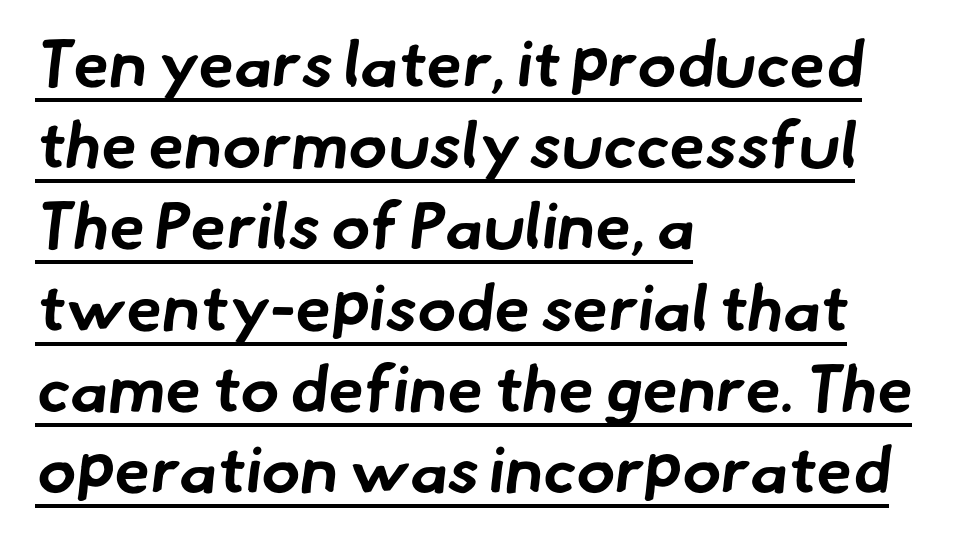
Q: Is the text bold? A: Yes.
Q: Is the typeface a serif or a sans-serif typeface? A: Sans-serif.
Q: Is the text underlined? A: Yes.
Q: How is the paragraph aligned? A: Left-aligned.
Q: Is the spacing between letters normal or unusually wide? A: Normal.
Q: Is the spacing between lines tight, normal or loose? A: Normal.
Q: Width (condensed, normal, or wide)? A: Normal.
Q: Stroke contrast? A: Low.
Q: x-height? A: Small.
Q: Monospaced? A: No.
